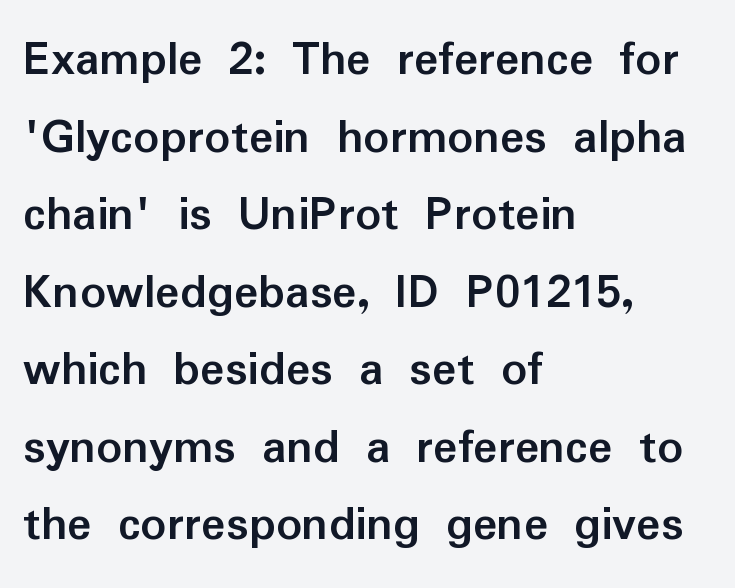
Spacing verdict: proportional, widths tailored to each character. Heft: maximum for text — a bold. This is roman type, the default non-slanted kind. Typographically, this falls in the sans-serif category. Rule under the text: the space is simply empty. Where is the straight margin? On the left.
